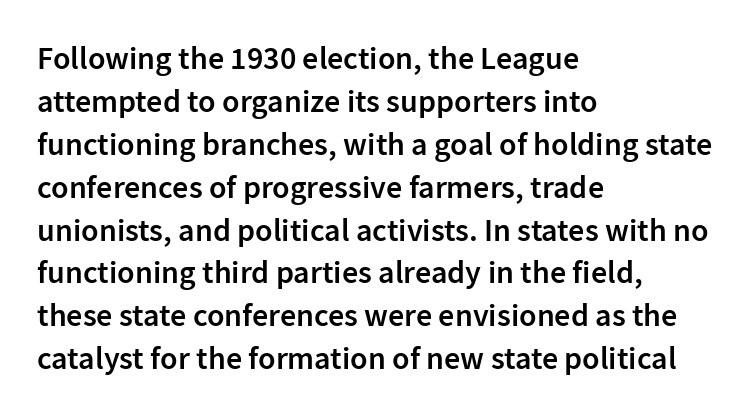
This sample uses an upright cut, with every glyph sitting square on the baseline. The face used here is proportionally spaced, like ordinary book or web type. These lines sit exactly where default settings would place them. Note: no serifs on the glyphs.
